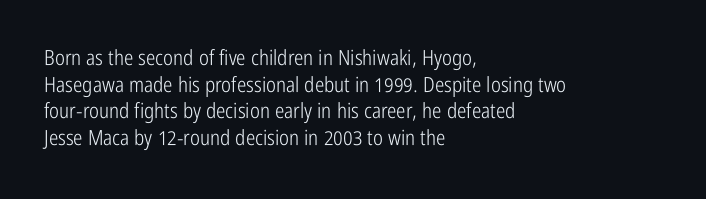
Summary of weight: not heavy and not bold. The vertical gap from one line to the next is medium. The type is set solid horizontally, with unmodified tracking. No italicization has been applied; the sample stays upright. The paragraph shown leans on its left margin. The gap between lines stays unmarked.
